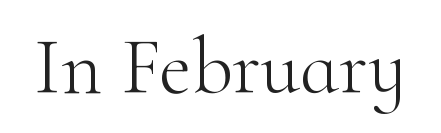
How are the letters spaced? Ordinarily, with no added tracking. Words float on clear page, feet unadorned. Stroke mass is kept to a normal reading level or below. If you drew a line through each stem, it would be perfectly vertical. Proportional: the letters do not fall into vertical columns.
